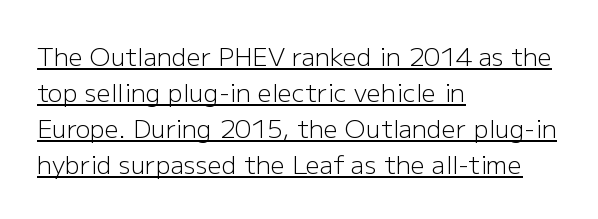
{"italic": "no", "bold": "no", "underline": "yes", "align": "left", "line_spacing": "normal", "line_spacing_ratio": 1.44, "letter_spacing": "normal", "letter_spacing_em": 0.0, "glyph_px": 25}
